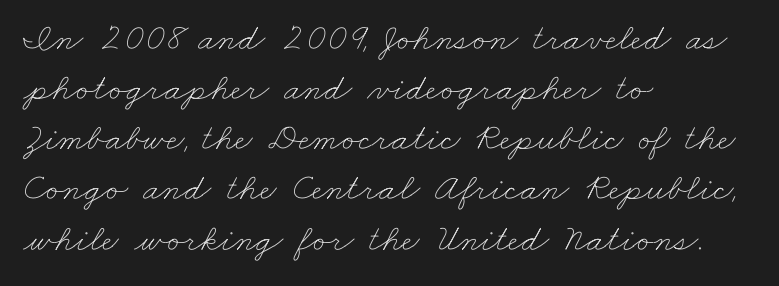
Q: Is the text bold? A: No.
Q: Is the text underlined? A: No.
Q: How is the paragraph aligned? A: Left-aligned.
Q: Is the spacing between letters normal or unusually wide? A: Normal.
Q: Is the spacing between lines tight, normal or loose? A: Normal.
Q: Width (condensed, normal, or wide)? A: Wide.
Q: Stroke contrast? A: Low.
Q: x-height? A: Small.
Q: Monospaced? A: No.
